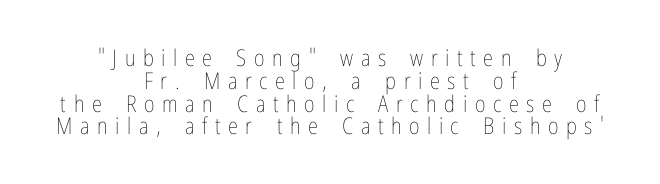
Q: Is the text bold? A: No.
Q: Is the text italic (slanted)? A: No, it is upright.
Q: Is the text underlined? A: No.
Q: How is the paragraph aligned? A: Centered.
Q: Is the spacing between letters normal or unusually wide? A: Unusually wide.
Q: Is the spacing between lines tight, normal or loose? A: Tight.
